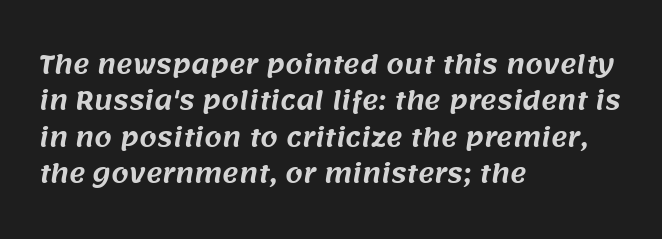
Quick note: interline space is typical. In CSS terms this would be text-align: left. Tracking here is standard; glyphs follow each other at the usual distance. Glance below the letters and you will spot only blank space.
